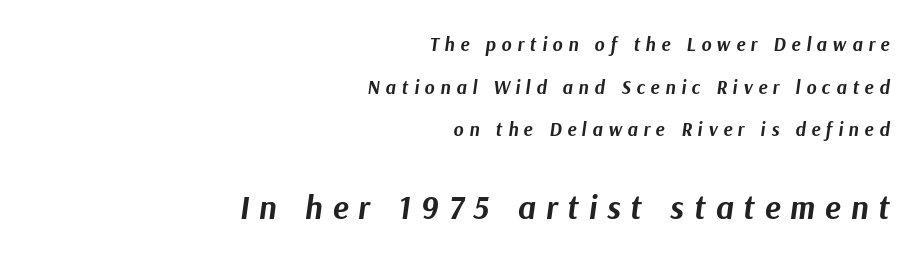
Q: Is the text bold? A: Yes.
Q: Is the text italic (slanted)? A: Yes, it leans right by about 9 degrees.
Q: Is the text underlined? A: No.
Q: How is the paragraph aligned? A: Right-aligned.
Q: Is the spacing between letters normal or unusually wide? A: Unusually wide.
Q: Is the spacing between lines tight, normal or loose? A: Loose.
Q: Which block of text is set in a larger size, the first (top) or the second (bottom)? A: The second (bottom) one.
Q: Width (condensed, normal, or wide)? A: Normal.
Q: Stroke contrast? A: Medium.
Q: x-height? A: Medium.
Q: Monospaced? A: No.
